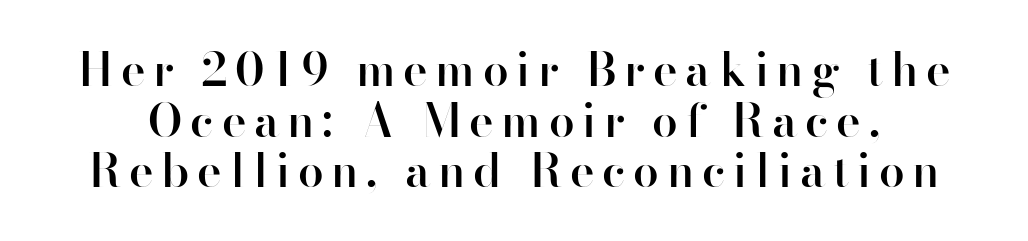
Posture: vertical. Emphasis by weight is partial: semibold. Each new line begins almost immediately beneath the previous one. Letters rest on an invisible, unmarked baseline.
